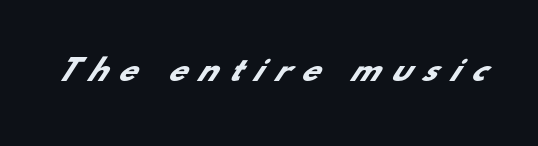
Heft: maximum for text — a bold. Note: no serifs on the glyphs. Varying glyph widths throughout — classic text-font behaviour. The foot of each line stays bare and open.
